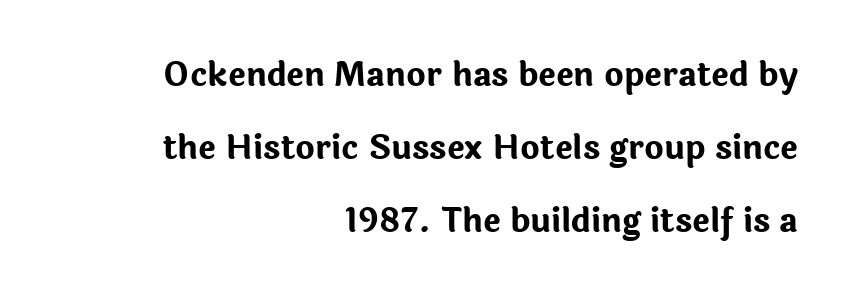
{"serif": "no", "italic": "no", "bold": "yes", "weight": "bold", "width": "normal", "stroke_contrast": "low", "x_height": "medium", "monospaced": "no", "underline": "no", "align": "right", "line_spacing": "loose", "line_spacing_ratio": 2.21, "letter_spacing": "normal", "letter_spacing_em": 0.0, "glyph_px": 33}
